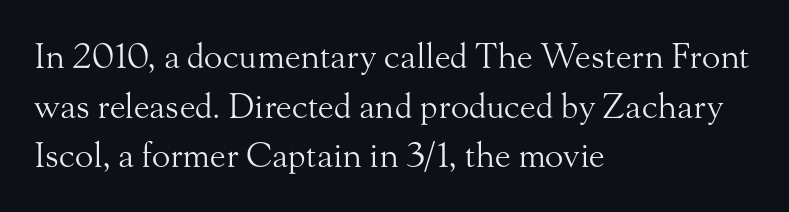
Q: Is the text bold? A: No.
Q: Is the text italic (slanted)? A: No, it is upright.
Q: Is the typeface a serif or a sans-serif typeface? A: Serif.
Q: Is the text underlined? A: No.
Q: How is the paragraph aligned? A: Left-aligned.
Q: Is the spacing between letters normal or unusually wide? A: Normal.
Q: Is the spacing between lines tight, normal or loose? A: Normal.
Q: Width (condensed, normal, or wide)? A: Normal.
Q: Stroke contrast? A: Medium.
Q: x-height? A: Small.
Q: Monospaced? A: No.
